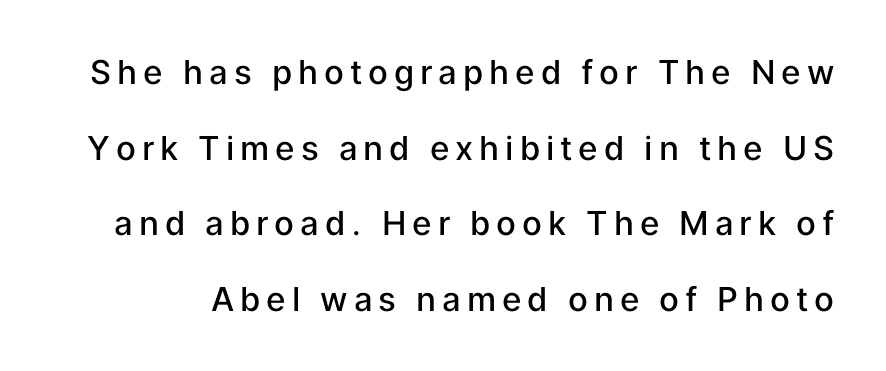
Glance below the letters and you will spot only blank space. Do the characters align in a grid? No, the font is proportional. Posture: straight, roman, zero tilt. Vertical spacing — loose. Observe the absence of serifs on each vertical stroke in this sample.
